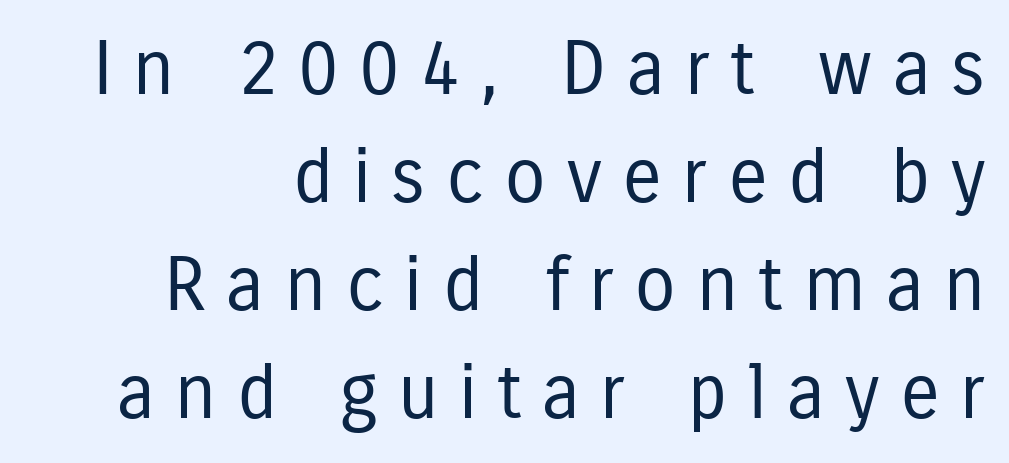
The type is letterspaced generously, with wide tracking. Unlike italic type, these characters show no tilt at all. Serifs: no, the terminals of the letterforms are clean. On a weight scale, this lands at 450 or below. Rule under the text: the space is simply empty. Where is the straight margin? On the right.
